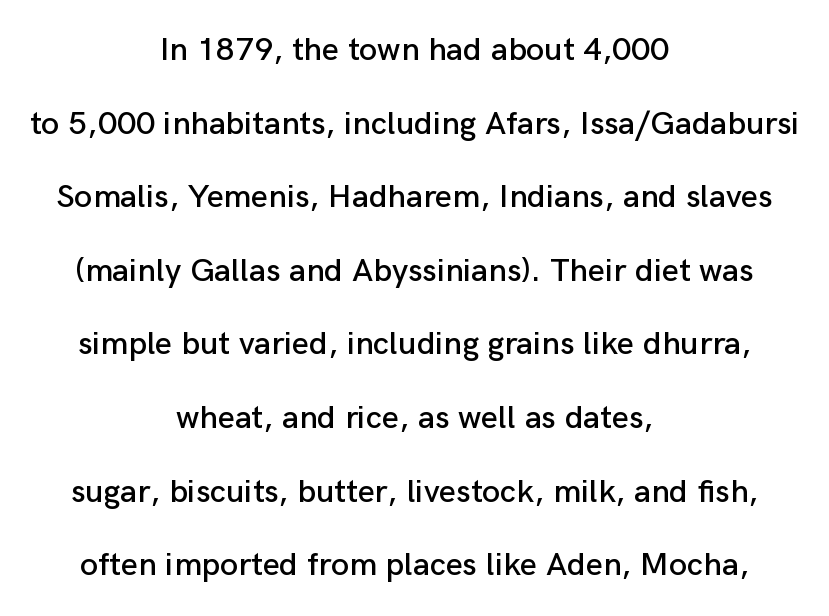
{"serif": "no", "italic": "no", "width": "normal", "stroke_contrast": "low", "x_height": "medium", "monospaced": "no", "underline": "no", "align": "center", "line_spacing": "loose", "line_spacing_ratio": 2.23, "letter_spacing": "normal", "letter_spacing_em": 0.0, "glyph_px": 33}
